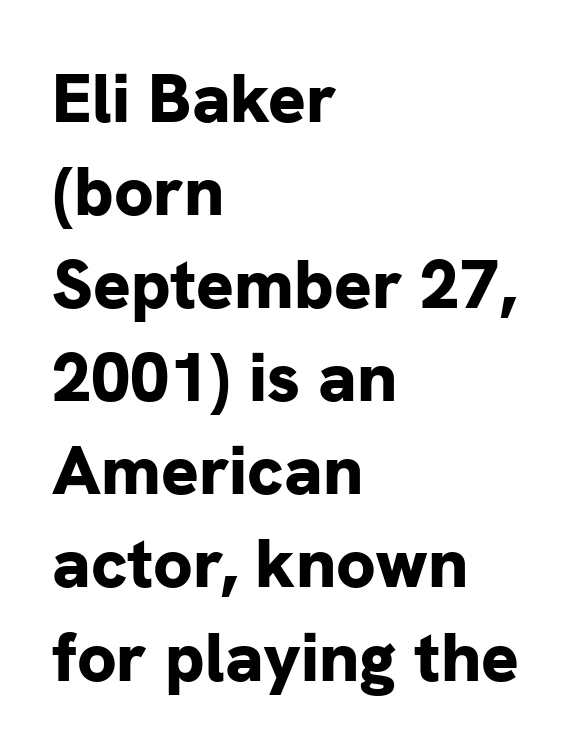
Q: Is the text bold? A: Yes.
Q: Is the text italic (slanted)? A: No, it is upright.
Q: Is the typeface a serif or a sans-serif typeface? A: Sans-serif.
Q: Is the text underlined? A: No.
Q: How is the paragraph aligned? A: Left-aligned.
Q: Is the spacing between letters normal or unusually wide? A: Normal.
Q: Is the spacing between lines tight, normal or loose? A: Normal.
Q: Width (condensed, normal, or wide)? A: Normal.
Q: Stroke contrast? A: Low.
Q: x-height? A: Medium.
Q: Monospaced? A: No.
